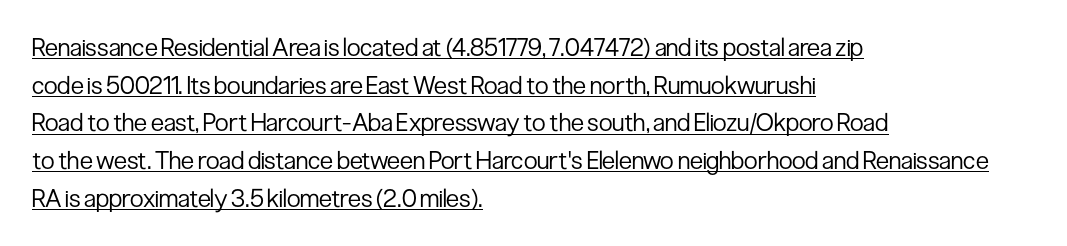
{"italic": "no", "bold": "no", "underline": "yes", "align": "left", "line_spacing": "normal", "line_spacing_ratio": 1.51, "letter_spacing": "normal", "letter_spacing_em": 0.0, "glyph_px": 25}
